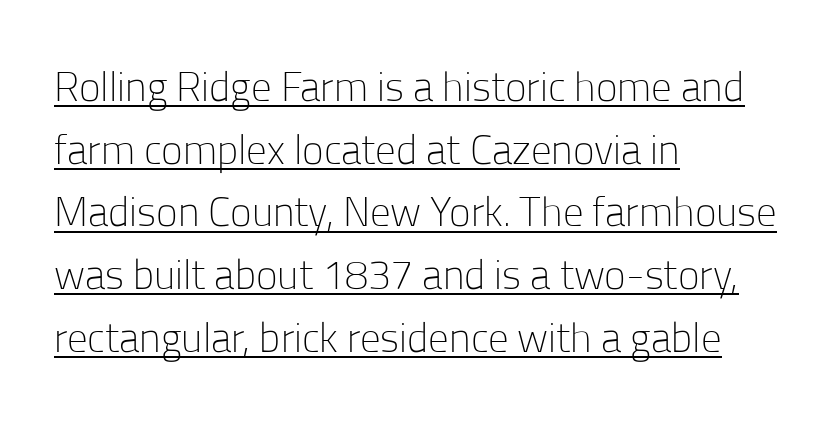
One-word summary of the alignment: left. You can see a thin bar hugging the bottom of the glyphs. This block has exactly the height ordinary leading produces. The type family on display is of the sans-serif kind.
